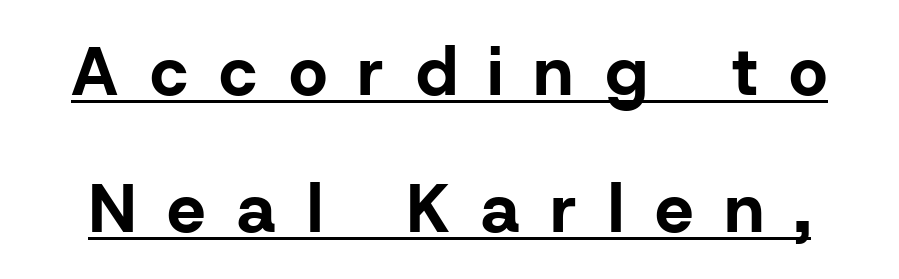
The image shows 68 px bold sans-serif type, upright; set loose line spacing (2.01x), unusually wide letter spacing (+0.46 em), underlined; low stroke contrast and a medium x-height.
